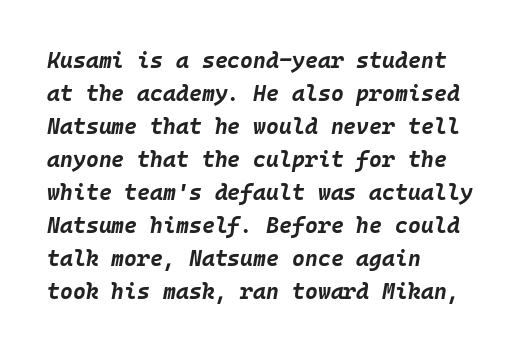
Q: Is the text bold? A: Yes.
Q: Is the text italic (slanted)? A: Yes, it leans right by about 10 degrees.
Q: Is the text underlined? A: No.
Q: How is the paragraph aligned? A: Left-aligned.
Q: Is the spacing between letters normal or unusually wide? A: Normal.
Q: Is the spacing between lines tight, normal or loose? A: Normal.
